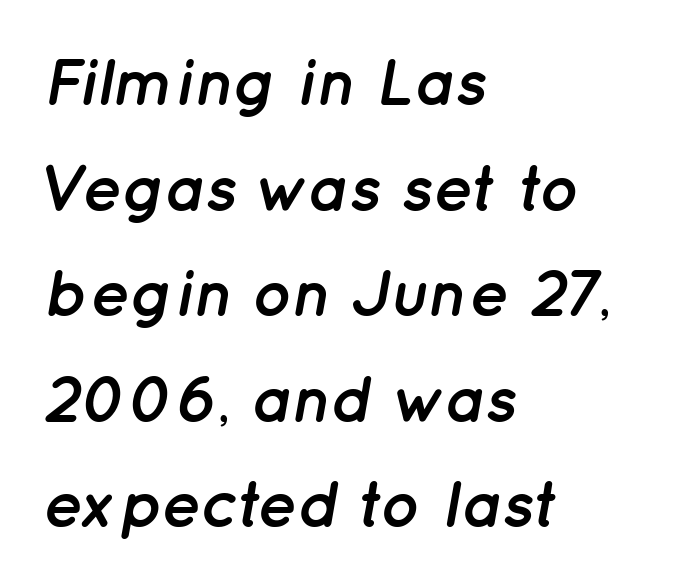
Q: Is the text bold? A: Yes.
Q: Is the text italic (slanted)? A: Yes, it leans right by about 12 degrees.
Q: Is the text underlined? A: No.
Q: How is the paragraph aligned? A: Left-aligned.
Q: Is the spacing between letters normal or unusually wide? A: Normal.
Q: Is the spacing between lines tight, normal or loose? A: Normal.
Q: Width (condensed, normal, or wide)? A: Normal.
Q: Stroke contrast? A: Low.
Q: x-height? A: Medium.
Q: Monospaced? A: No.
